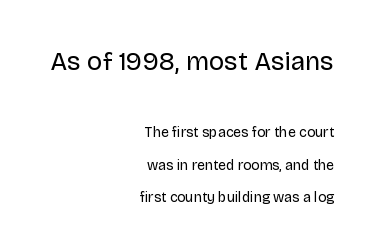
{"italic": "no", "bold": "no", "underline": "no", "align": "right", "line_spacing": "loose", "line_spacing_ratio": 2.32, "letter_spacing": "normal", "letter_spacing_em": 0.0, "larger_block": "first", "size_ratio": 1.86, "glyph_px": 26}
